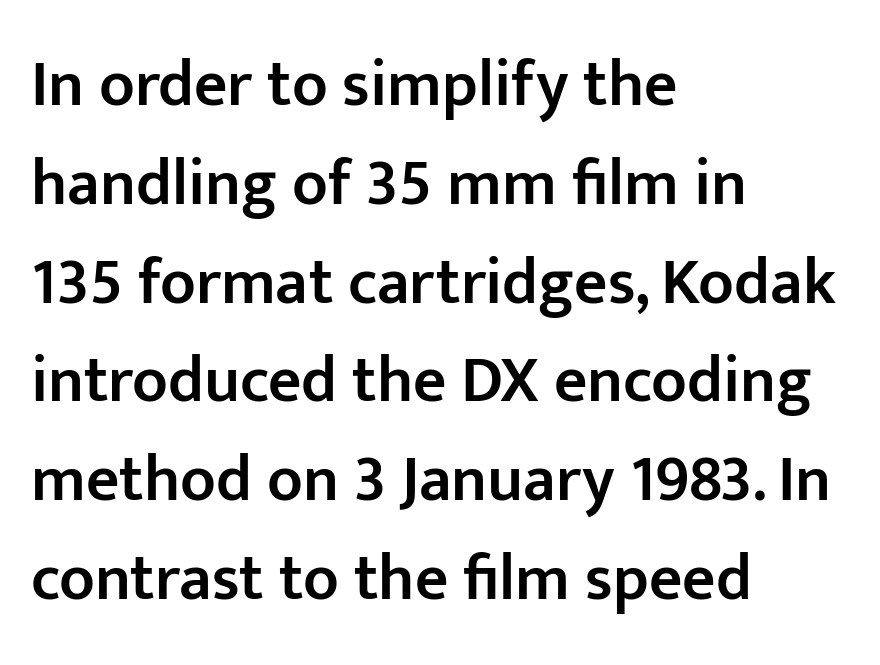
The image shows 65 px semibold sans-serif type, upright; set left-aligned, normal line spacing (1.52x), normal letter spacing, not underlined; low stroke contrast and a medium x-height.
